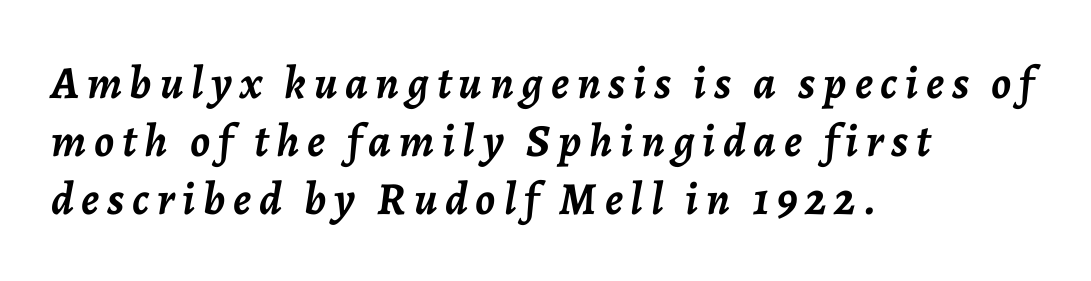
{"italic": "yes", "lean": "right", "slant_degrees": 7, "bold": "yes", "weight": "semibold", "width": "normal", "stroke_contrast": "low", "x_height": "medium", "monospaced": "no", "underline": "no", "align": "left", "line_spacing": "normal", "line_spacing_ratio": 1.26, "glyph_px": 46}
